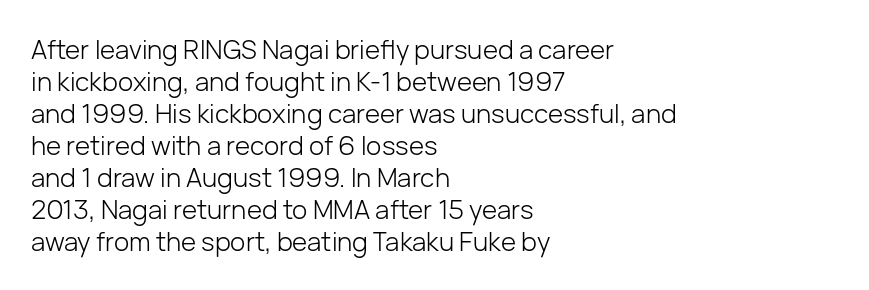
{"italic": "no", "bold": "no", "underline": "no", "align": "left", "line_spacing_ratio": 1.23, "letter_spacing": "normal", "letter_spacing_em": 0.0, "glyph_px": 26}
